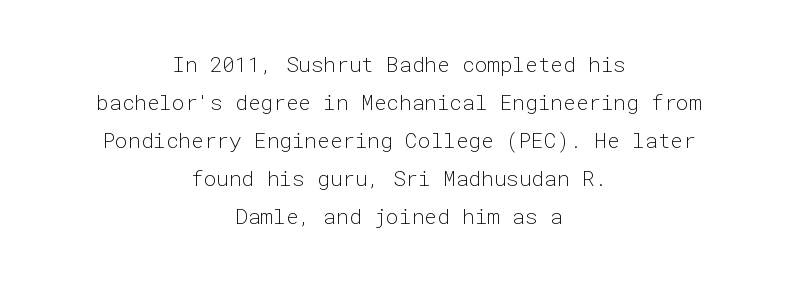
These glyphs show unthickened strokes, regular width or finer. If you drew a line through each stem, it would be perfectly vertical. Check under the words: just untouched page. A typesetter would call this zero additional tracking.
